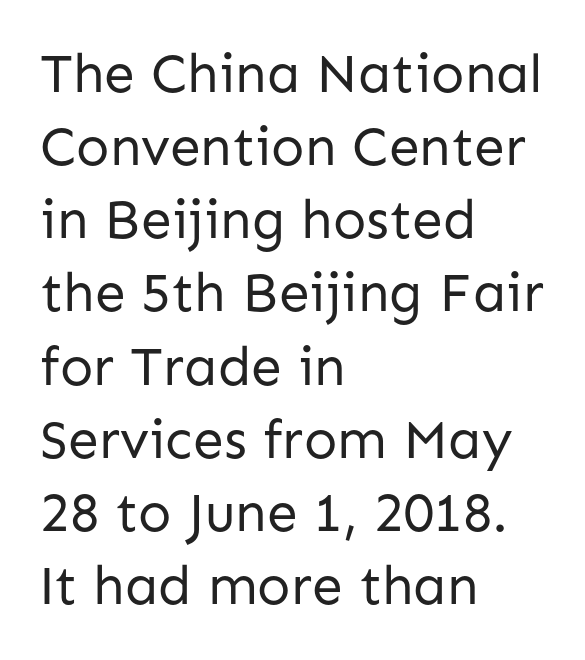
Q: Is the text bold? A: No.
Q: Is the text italic (slanted)? A: No, it is upright.
Q: Is the typeface a serif or a sans-serif typeface? A: Sans-serif.
Q: Is the text underlined? A: No.
Q: How is the paragraph aligned? A: Left-aligned.
Q: Is the spacing between letters normal or unusually wide? A: Normal.
Q: Is the spacing between lines tight, normal or loose? A: Normal.
Q: Width (condensed, normal, or wide)? A: Normal.
Q: Stroke contrast? A: Low.
Q: x-height? A: Medium.
Q: Monospaced? A: No.
